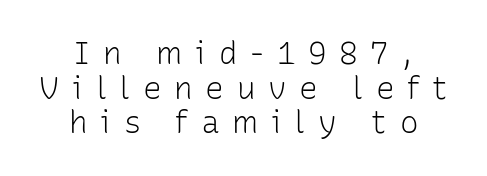
Q: Is the text bold? A: No.
Q: Is the text italic (slanted)? A: No, it is upright.
Q: Is the typeface a serif or a sans-serif typeface? A: Sans-serif.
Q: Is the text underlined? A: No.
Q: How is the paragraph aligned? A: Centered.
Q: Is the spacing between letters normal or unusually wide? A: Unusually wide.
Q: Is the spacing between lines tight, normal or loose? A: Tight.
Q: Width (condensed, normal, or wide)? A: Normal.
Q: Stroke contrast? A: Low.
Q: x-height? A: Medium.
Q: Monospaced? A: No.
